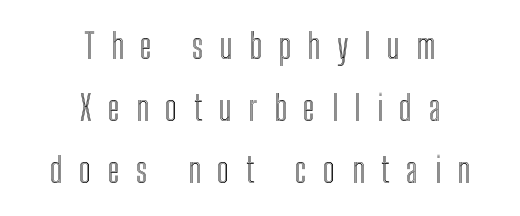
Q: Is the text italic (slanted)? A: No, it is upright.
Q: Is the text underlined? A: No.
Q: How is the paragraph aligned? A: Centered.
Q: Is the spacing between letters normal or unusually wide? A: Unusually wide.
Q: Width (condensed, normal, or wide)? A: Condensed.
Q: x-height? A: Medium.
Q: Monospaced? A: No.
